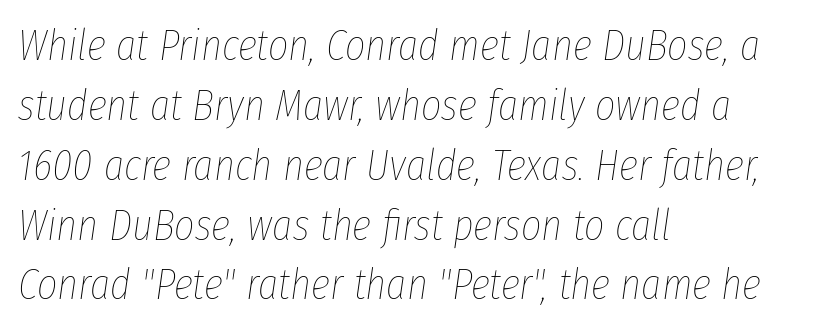
Q: Is the text bold? A: No.
Q: Is the text italic (slanted)? A: Yes, it leans right by about 8 degrees.
Q: Is the text underlined? A: No.
Q: How is the paragraph aligned? A: Left-aligned.
Q: Is the spacing between letters normal or unusually wide? A: Normal.
Q: Is the spacing between lines tight, normal or loose? A: Normal.
Q: Width (condensed, normal, or wide)? A: Condensed.
Q: Stroke contrast? A: Low.
Q: x-height? A: Medium.
Q: Monospaced? A: No.
